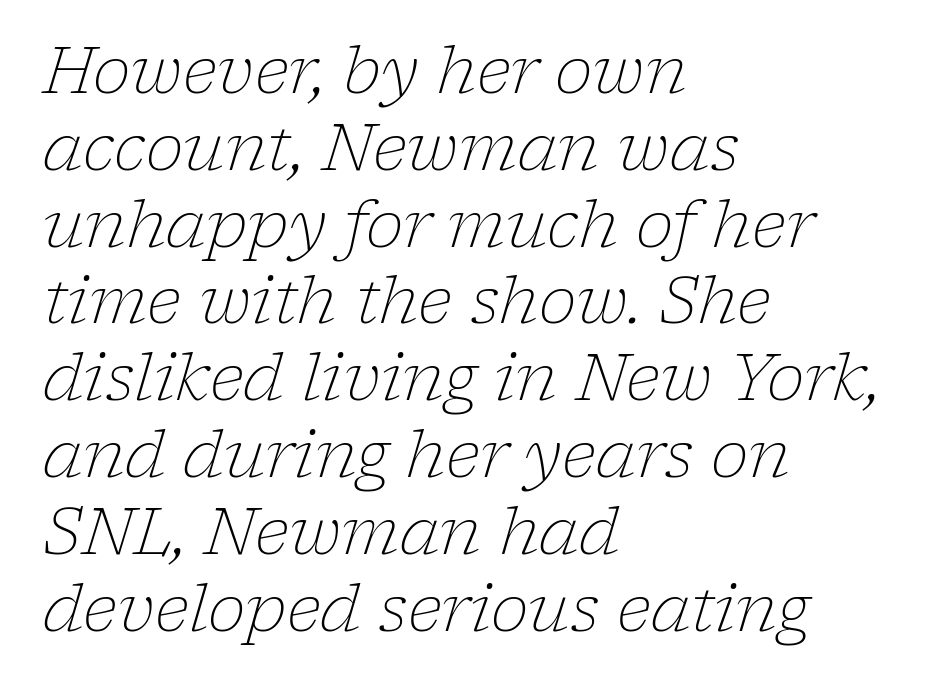
Descenders are the only things crossing below the line. Italic? Definitely — the glyphs are oblique. Compared with a typical body face, this is equally light or lighter still. Type style note: has serifs. Line starts are locked; line ends wander.
